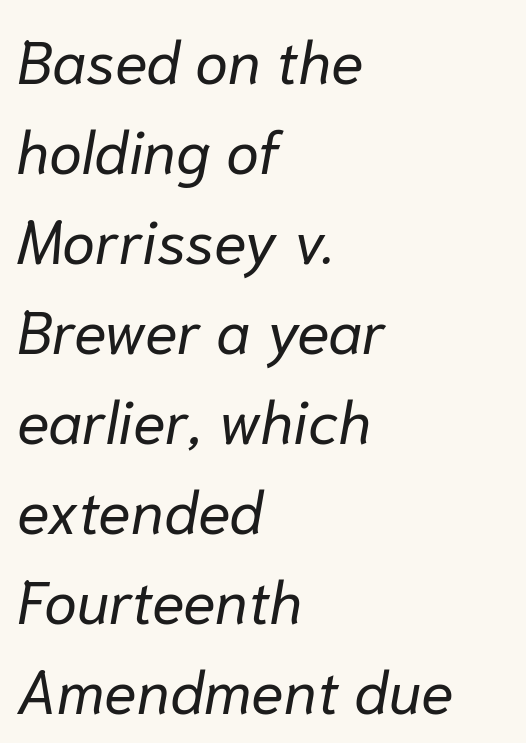
{"italic": "yes", "lean": "right", "slant_degrees": 10, "bold": "no", "weight": "regular", "width": "normal", "stroke_contrast": "low", "x_height": "medium", "monospaced": "no", "underline": "no", "align": "left", "line_spacing": "normal", "line_spacing_ratio": 1.5, "letter_spacing": "normal", "letter_spacing_em": 0.0, "glyph_px": 60}
